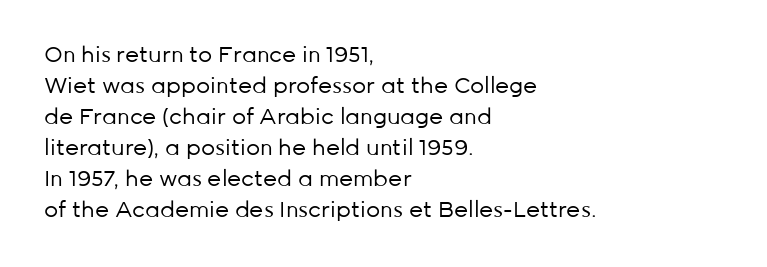
The words here are not underlined. Default kerning and tracking; the words read as compact shapes. The paragraph shown leans on its left margin. Posture: straight, roman, zero tilt. Vertical stems look standard width or narrower in stroke. Vertical spacing — default.
